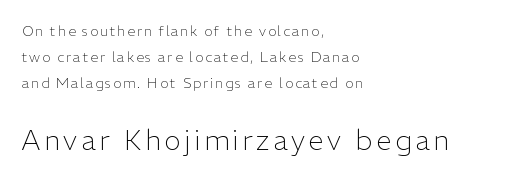
Q: Is the text bold? A: No.
Q: Is the text italic (slanted)? A: No, it is upright.
Q: Is the typeface a serif or a sans-serif typeface? A: Sans-serif.
Q: Is the text underlined? A: No.
Q: How is the paragraph aligned? A: Left-aligned.
Q: Which block of text is set in a larger size, the first (top) or the second (bottom)? A: The second (bottom) one.
Q: Width (condensed, normal, or wide)? A: Normal.
Q: Stroke contrast? A: Low.
Q: x-height? A: Medium.
Q: Monospaced? A: No.
